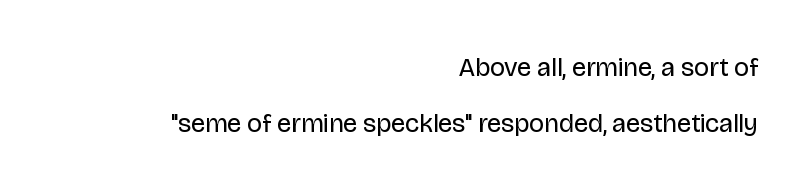
Q: Is the text bold? A: No.
Q: Is the text italic (slanted)? A: No, it is upright.
Q: Is the text underlined? A: No.
Q: How is the paragraph aligned? A: Right-aligned.
Q: Is the spacing between letters normal or unusually wide? A: Normal.
Q: Is the spacing between lines tight, normal or loose? A: Loose.
